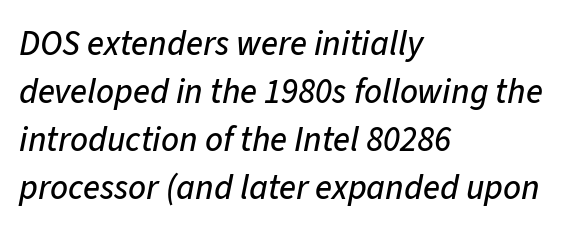
The image shows 35 px text type, italic (leaning right); set left-aligned, normal line spacing (1.37x), normal letter spacing, not underlined; low stroke contrast and a medium x-height.
